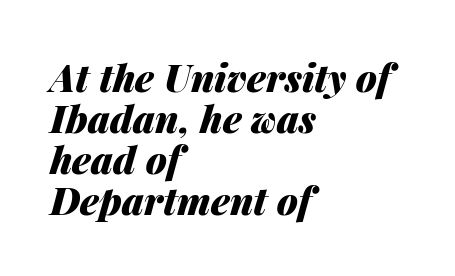
Cramped leading. Characters are canted at an angle relative to the baseline's perpendicular. Set as a true bold cut, around the 700 mark. The ragged edge is on the right, which tells us the setting is flush left. The tracking reads as untouched default to a designer's eye. The zone under the glyphs is completely vacant.
